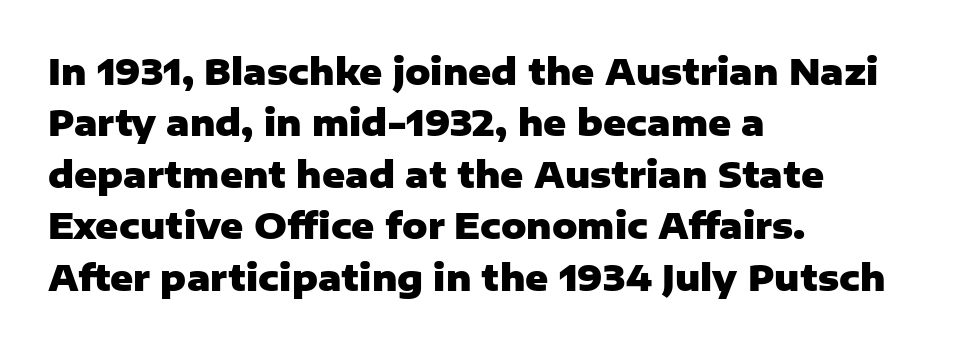
Each letter's strokes conclude bluntly, with no projecting serifs. Do the characters align in a grid? No, the font is proportional. The paragraph shown leans on its left margin. Each word holds together tightly as a unit, with standard inter-letter gaps. Unmarked baselines from the first word to the last. Quick note: not italic, upright.
